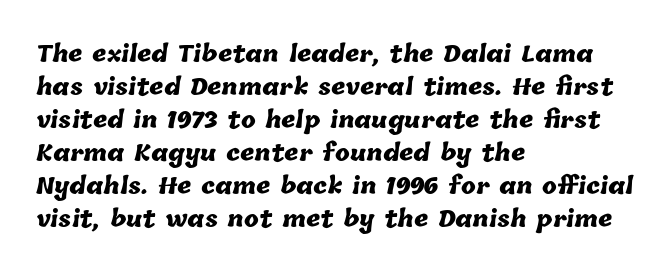
Q: Is the text bold? A: Yes.
Q: Is the text underlined? A: No.
Q: How is the paragraph aligned? A: Left-aligned.
Q: Is the spacing between letters normal or unusually wide? A: Normal.
Q: Is the spacing between lines tight, normal or loose? A: Normal.
